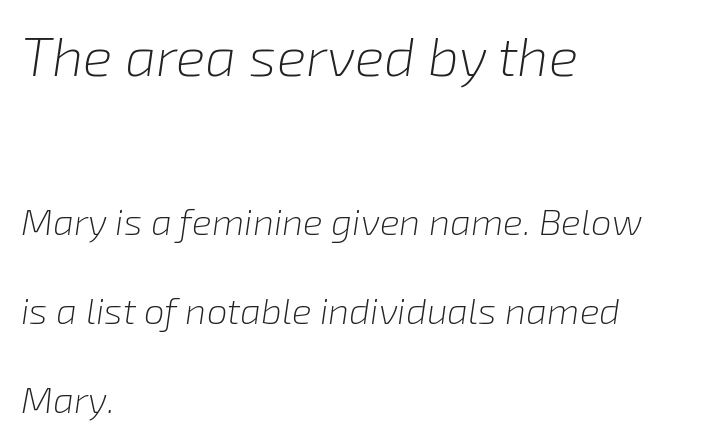
Line beginnings align vertically; line endings do not. Italic? Definitely — the glyphs are oblique. Underline: absent. Leading: increased. Scale decreases going downward across the two blocks. The rendering keeps characters at their native spacing.
